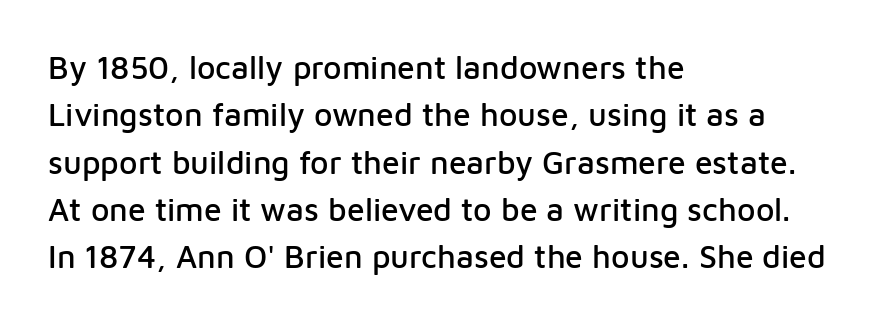
The image shows 32 px sans-serif type, upright; set left-aligned, normal line spacing (1.48x), normal letter spacing, not underlined; low stroke contrast and a medium x-height.
